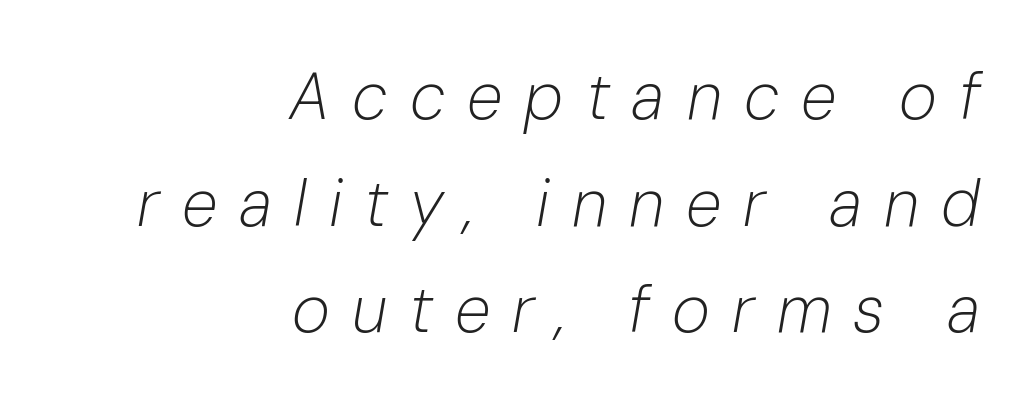
These lines have a slow, spaced-out rhythm from letter to letter. Is this a fixed-width face? No — the glyphs have proportional, varying widths. The rag falls on the left side of this text block. Weight class: somewhere from thin through regular. If you measured baseline to baseline, you'd find a middling distance. Anything drawn beneath the words? Only blank space.
